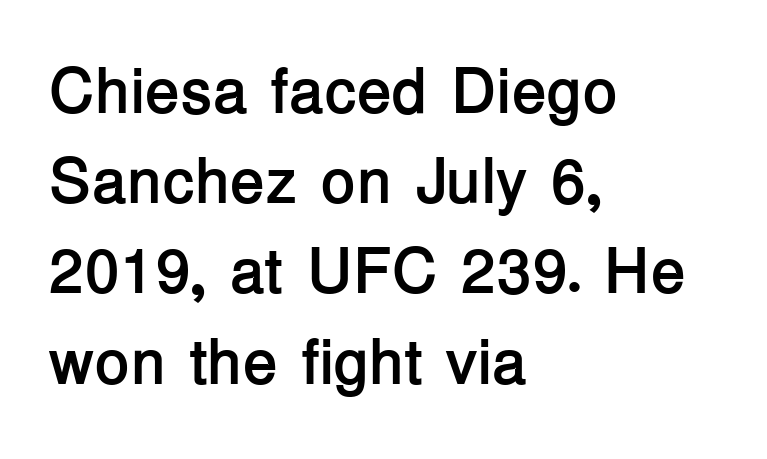
The image shows 64 px semibold sans-serif type, upright; set left-aligned, normal line spacing (1.41x), normal letter spacing, not underlined; low stroke contrast and a medium x-height.
